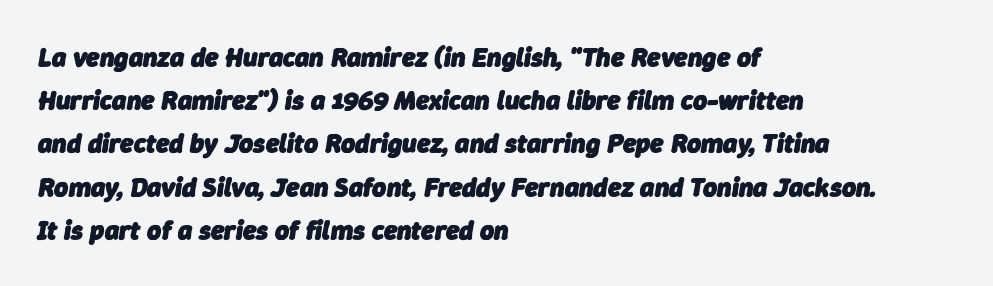
The image shows 27 px bold type, italic (leaning right); set left-aligned, normal line spacing (1.6x), normal letter spacing, not underlined.
